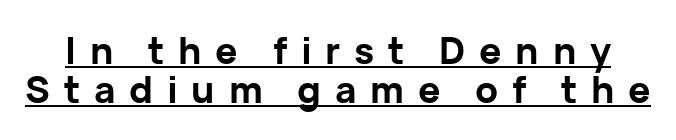
{"serif": "no", "italic": "no", "bold": "yes", "weight": "bold", "width": "normal", "stroke_contrast": "low", "x_height": "medium", "monospaced": "no", "underline": "yes", "line_spacing": "tight", "line_spacing_ratio": 1.06, "letter_spacing": "wide", "letter_spacing_em": 0.37, "glyph_px": 37}
